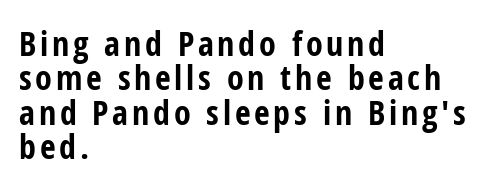
{"serif": "no", "italic": "no", "bold": "yes", "weight": "bold", "width": "condensed", "stroke_contrast": "low", "x_height": "medium", "monospaced": "no", "underline": "no", "align": "left", "line_spacing": "tight", "line_spacing_ratio": 1.01, "glyph_px": 34}
